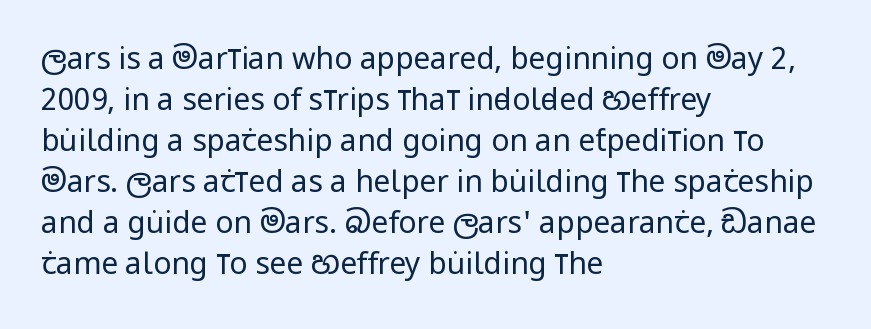
The image shows 30 px regular-weight, condensed sans-serif type, upright; set left-aligned, normal line spacing (1.37x), normal letter spacing, not underlined; low stroke contrast and a large x-height.
